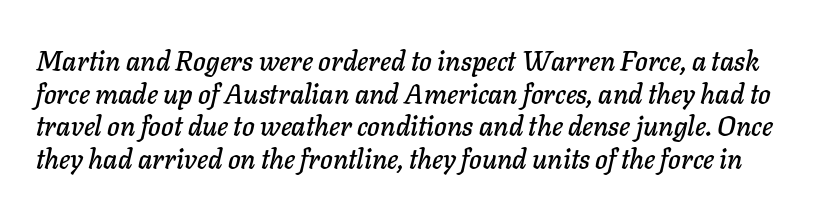
Q: Is the text italic (slanted)? A: Yes, it leans right by about 11 degrees.
Q: Is the text underlined? A: No.
Q: Is the spacing between letters normal or unusually wide? A: Normal.
